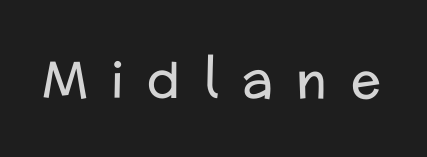
The type is letterspaced generously, with wide tracking. Caption: face not bold, strokes unweighted. The face used here is a sans, in the tradition of grotesques and geometrics. The passage shown is typed in a proportional face where columns would drift. The baseline area is clear.
